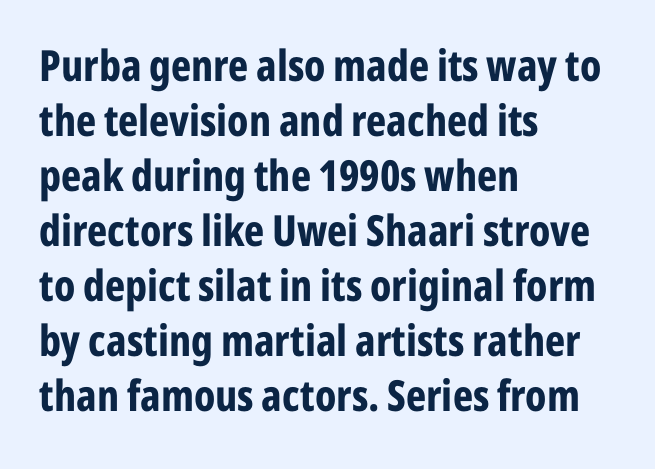
There is no visible air inserted between adjacent glyphs. Does the type have serifs? No, each stem ends abruptly. The baseline area is clear. Each letter keeps its own natural width here, so spacing adapts to shape. Quick note: not italic, upright.
